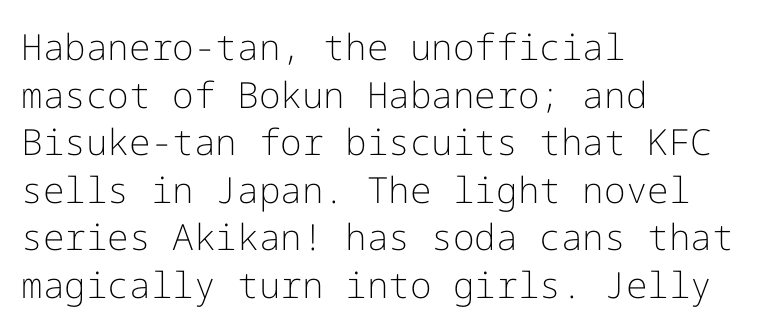
I'd call this a sans setting — the letters go barefoot. Inter-character spacing is left at the font's built-in metrics. The rendering uses a moderate line-height, typical for paragraphs. No word sits above an underline. Each line starts at the same left margin while the right side varies.
